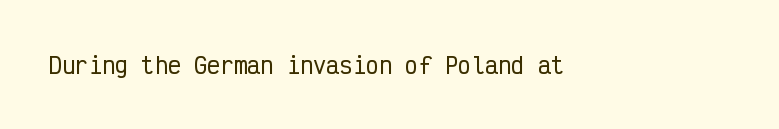
{"italic": "no", "underline": "no", "letter_spacing": "normal", "letter_spacing_em": 0.0, "glyph_px": 22}
